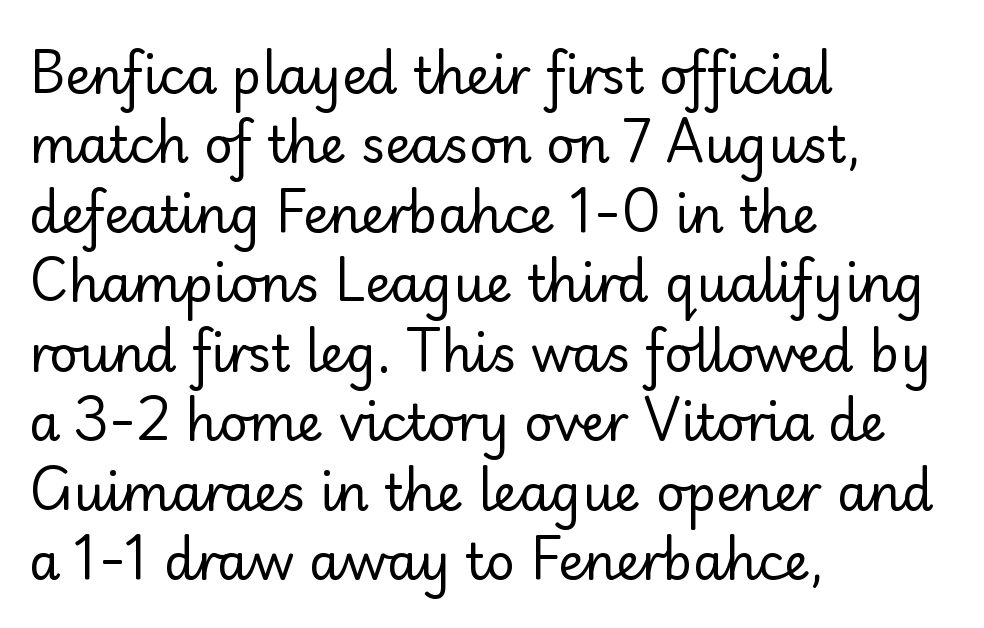
Q: Is the text bold? A: No.
Q: Is the text italic (slanted)? A: No, it is upright.
Q: Is the typeface a serif or a sans-serif typeface? A: Sans-serif.
Q: Is the text underlined? A: No.
Q: How is the paragraph aligned? A: Left-aligned.
Q: Is the spacing between letters normal or unusually wide? A: Normal.
Q: Is the spacing between lines tight, normal or loose? A: Normal.
Q: Width (condensed, normal, or wide)? A: Normal.
Q: Stroke contrast? A: Low.
Q: x-height? A: Small.
Q: Monospaced? A: No.
